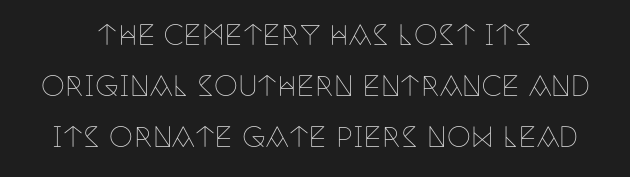
{"italic": "no", "bold": "no", "underline": "no", "align": "center", "line_spacing_ratio": 1.89, "letter_spacing": "normal", "letter_spacing_em": 0.0, "glyph_px": 27}
